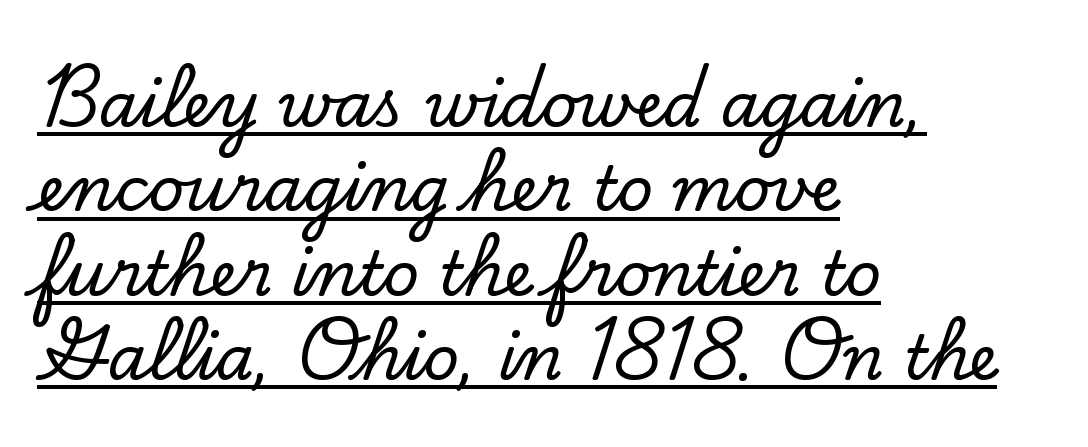
{"serif": "yes", "width": "normal", "stroke_contrast": "low", "x_height": "small", "monospaced": "no", "underline": "yes", "align": "left", "line_spacing": "normal", "line_spacing_ratio": 1.36, "letter_spacing": "normal", "letter_spacing_em": 0.0, "glyph_px": 62}
